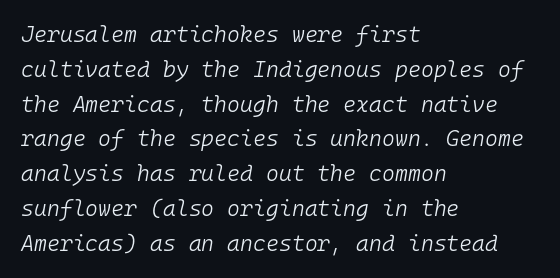
This is oblique type, the kind used for emphasis or titles. Rows of type keep a routine distance in the vertical direction. Only glyphs here, with clear space below each row. No extra ink here — the face is not bold. Nothing unusual about the tracking: characters are spaced as the font intends.
